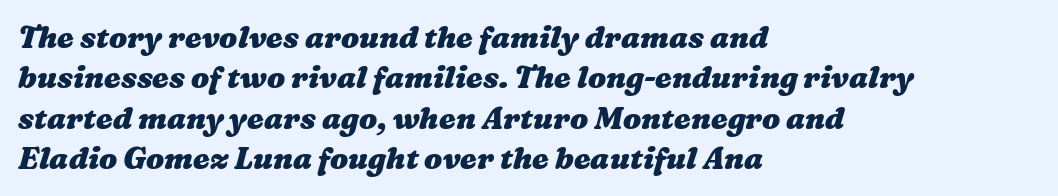
The image shows 30 px heavy, wide type; set left-aligned, normal line spacing (1.35x), normal letter spacing, not underlined; medium stroke contrast and a medium x-height.
